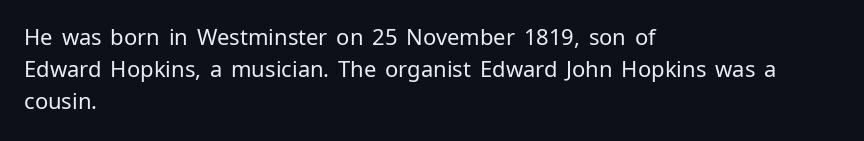
Q: Is the text bold? A: No.
Q: Is the text italic (slanted)? A: No, it is upright.
Q: Is the text underlined? A: No.
Q: How is the paragraph aligned? A: Left-aligned.
Q: Is the spacing between letters normal or unusually wide? A: Normal.
Q: Is the spacing between lines tight, normal or loose? A: Normal.
